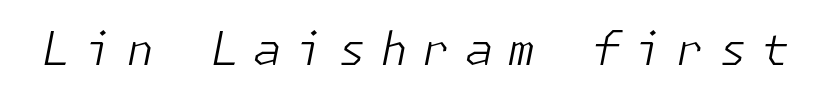
Words appear elongated and porous because spacing is wide. Emphasis-style slanted type is in use. The passage shown is not underscored anywhere. The font is comparable to plain body text, perhaps lighter.
